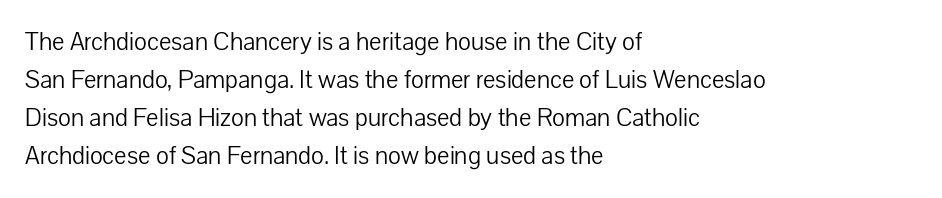
Q: Is the text bold? A: No.
Q: Is the text italic (slanted)? A: No, it is upright.
Q: Is the text underlined? A: No.
Q: How is the paragraph aligned? A: Left-aligned.
Q: Is the spacing between letters normal or unusually wide? A: Normal.
Q: Is the spacing between lines tight, normal or loose? A: Normal.
